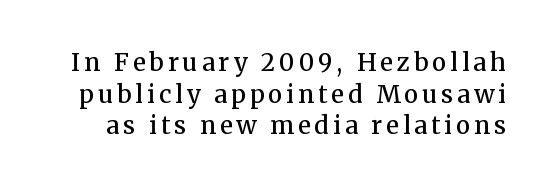
The image shows 24 px text type, upright; set normal line spacing (1.32x), not underlined.
